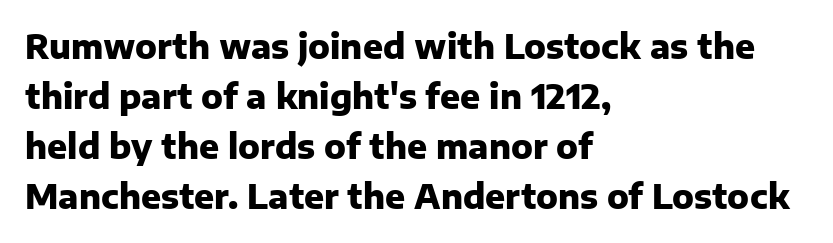
The image shows 33 px heavy sans-serif type, upright; set left-aligned, normal line spacing (1.52x), normal letter spacing, not underlined; low stroke contrast and a medium x-height.
